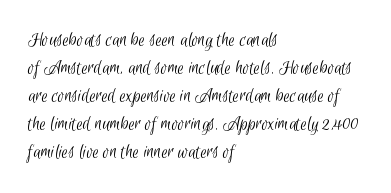
The image shows 20 px text type; set left-aligned, normal line spacing (1.4x), normal letter spacing, not underlined.
